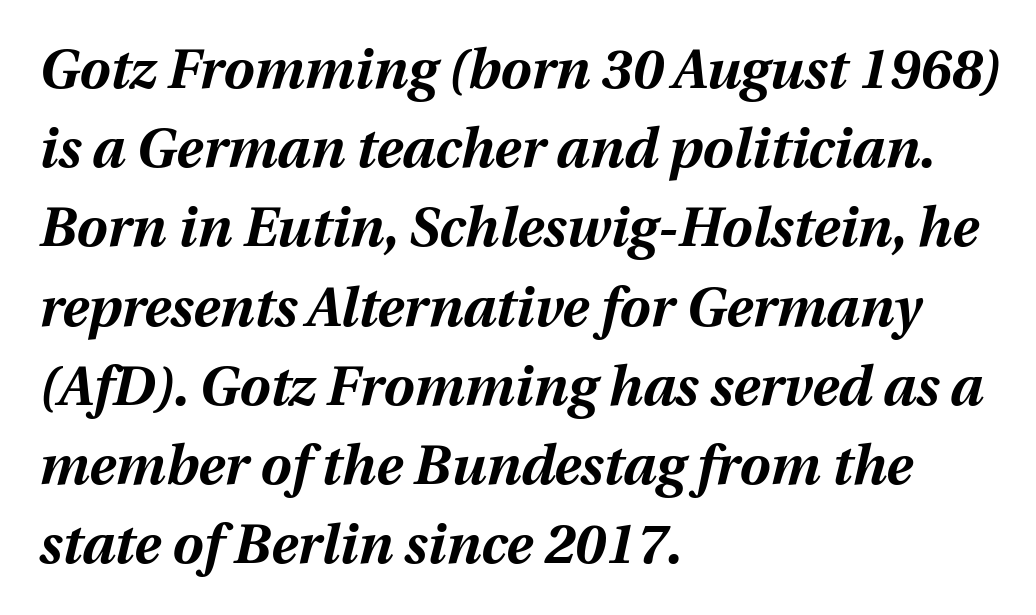
{"italic": "yes", "lean": "right", "slant_degrees": 12, "bold": "yes", "weight": "bold", "width": "normal", "stroke_contrast": "medium", "x_height": "medium", "monospaced": "no", "underline": "no", "align": "left", "line_spacing": "normal", "line_spacing_ratio": 1.44, "letter_spacing": "normal", "letter_spacing_em": 0.0, "glyph_px": 55}
